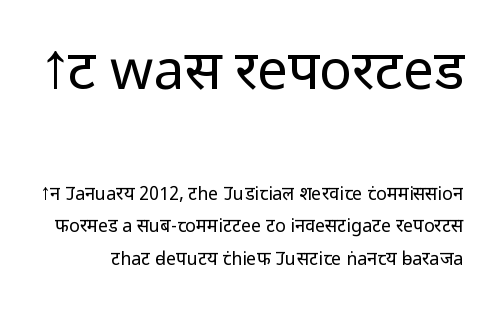
{"serif": "no", "italic": "no", "bold": "no", "weight": "regular", "width": "normal", "stroke_contrast": "low", "x_height": "medium", "monospaced": "no", "underline": "no", "line_spacing_ratio": 1.81, "letter_spacing": "normal", "letter_spacing_em": 0.0, "larger_block": "first", "size_ratio": 3.06, "glyph_px": 55}
